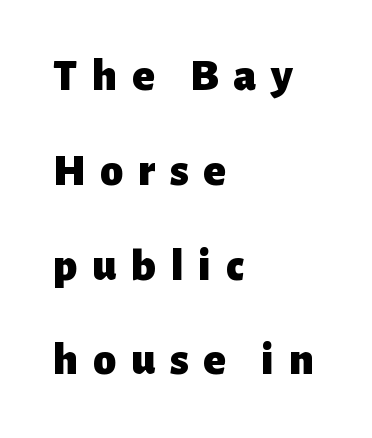
The image shows 46 px heavy sans-serif type, upright; set left-aligned, loose line spacing (2.06x), unusually wide letter spacing (+0.32 em), not underlined; low stroke contrast and a medium x-height.
